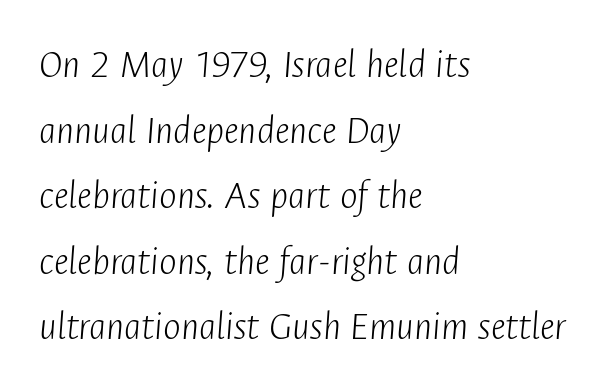
{"italic": "yes", "lean": "right", "slant_degrees": 4, "bold": "no", "weight": "light", "width": "condensed", "stroke_contrast": "low", "x_height": "medium", "monospaced": "no", "underline": "no", "align": "left", "line_spacing": "normal", "line_spacing_ratio": 1.56, "letter_spacing": "normal", "letter_spacing_em": 0.0, "glyph_px": 42}
